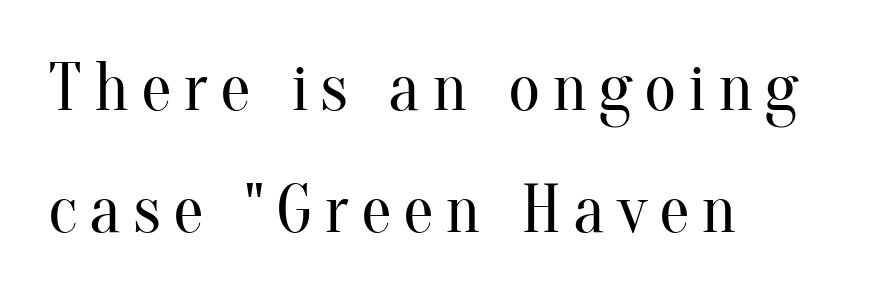
Q: Is the text bold? A: No.
Q: Is the text italic (slanted)? A: No, it is upright.
Q: Is the typeface a serif or a sans-serif typeface? A: Serif.
Q: Is the text underlined? A: No.
Q: How is the paragraph aligned? A: Left-aligned.
Q: Width (condensed, normal, or wide)? A: Normal.
Q: Stroke contrast? A: Medium.
Q: x-height? A: Small.
Q: Monospaced? A: No.
